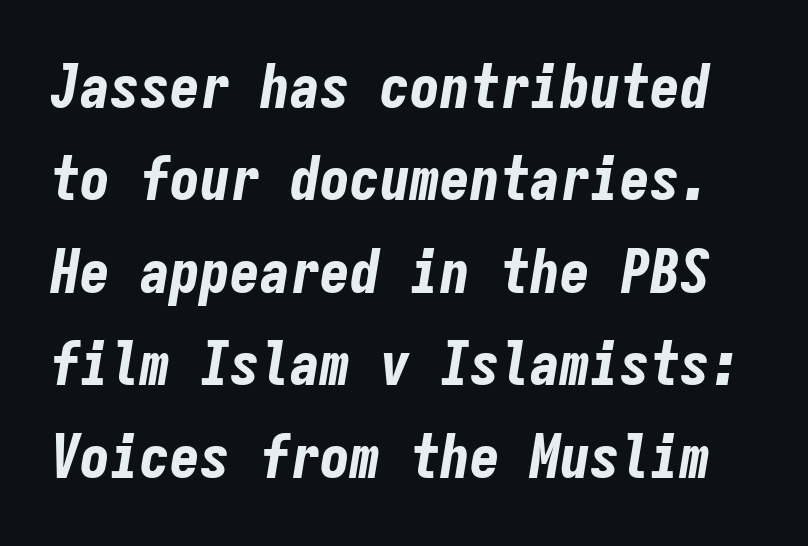
Q: Is the text bold? A: Yes.
Q: Is the text italic (slanted)? A: Yes, it leans right by about 9 degrees.
Q: Is the text underlined? A: No.
Q: Is the spacing between letters normal or unusually wide? A: Normal.
Q: Is the spacing between lines tight, normal or loose? A: Normal.
Q: Width (condensed, normal, or wide)? A: Condensed.
Q: Stroke contrast? A: Low.
Q: x-height? A: Medium.
Q: Monospaced? A: Yes.
